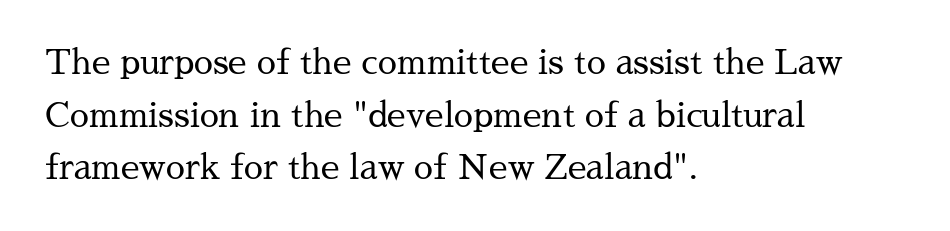
Q: Is the text bold? A: No.
Q: Is the text italic (slanted)? A: No, it is upright.
Q: Is the typeface a serif or a sans-serif typeface? A: Serif.
Q: Is the text underlined? A: No.
Q: How is the paragraph aligned? A: Left-aligned.
Q: Is the spacing between letters normal or unusually wide? A: Normal.
Q: Is the spacing between lines tight, normal or loose? A: Normal.
Q: Width (condensed, normal, or wide)? A: Normal.
Q: Stroke contrast? A: Medium.
Q: x-height? A: Medium.
Q: Monospaced? A: No.
